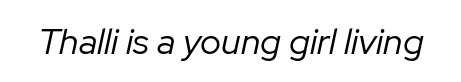
The image shows 36 px regular-weight type, italic (leaning right); set normal letter spacing, not underlined; low stroke contrast and a medium x-height.
